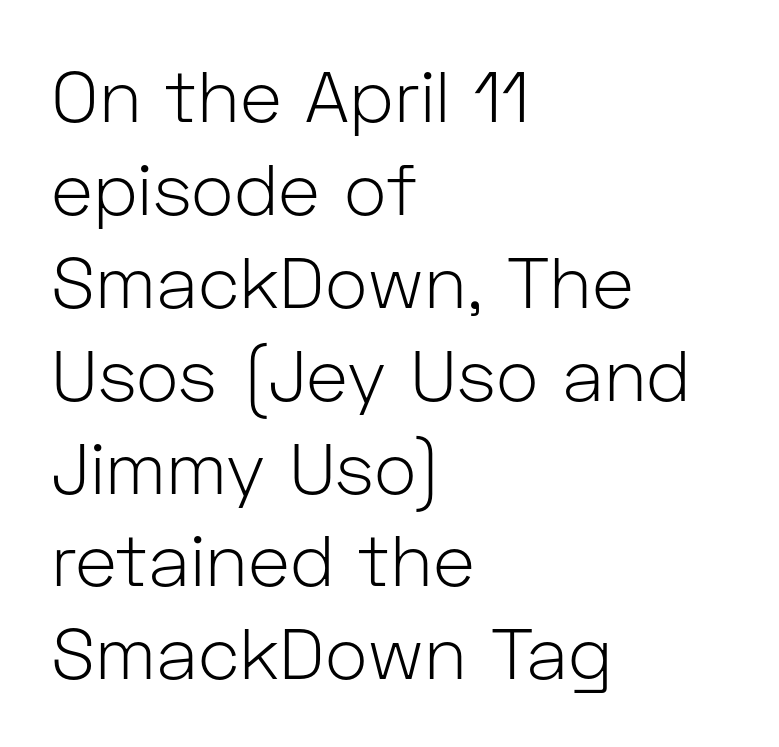
{"serif": "no", "italic": "no", "bold": "no", "weight": "light", "width": "normal", "stroke_contrast": "low", "x_height": "medium", "monospaced": "no", "underline": "no", "align": "left", "line_spacing": "normal", "line_spacing_ratio": 1.29, "letter_spacing": "normal", "letter_spacing_em": 0.0, "glyph_px": 72}
